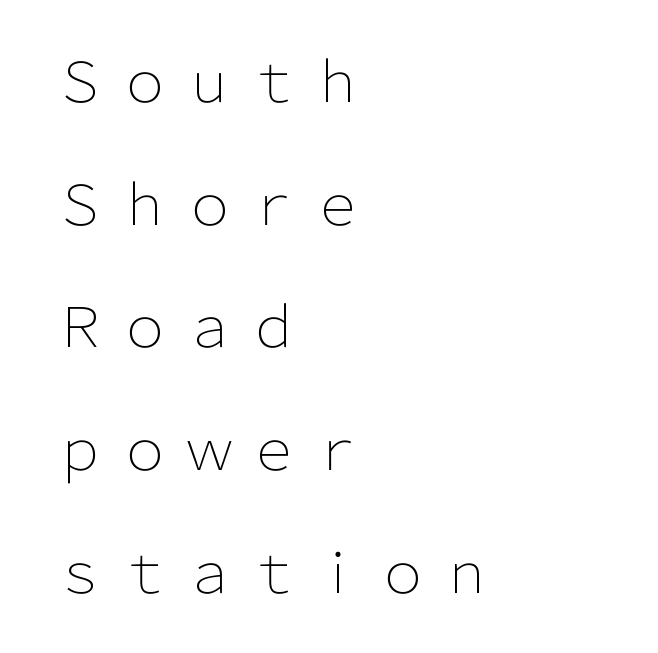
Q: Is the text bold? A: No.
Q: Is the text italic (slanted)? A: No, it is upright.
Q: Is the typeface a serif or a sans-serif typeface? A: Sans-serif.
Q: Is the text underlined? A: No.
Q: How is the paragraph aligned? A: Left-aligned.
Q: Is the spacing between lines tight, normal or loose? A: Loose.
Q: Width (condensed, normal, or wide)? A: Normal.
Q: Stroke contrast? A: Low.
Q: x-height? A: Medium.
Q: Monospaced? A: No.
